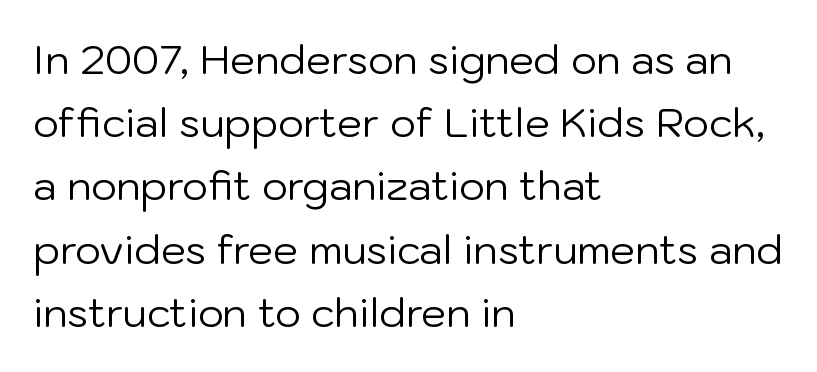
Q: Is the text bold? A: No.
Q: Is the text italic (slanted)? A: No, it is upright.
Q: Is the typeface a serif or a sans-serif typeface? A: Sans-serif.
Q: Is the text underlined? A: No.
Q: How is the paragraph aligned? A: Left-aligned.
Q: Is the spacing between letters normal or unusually wide? A: Normal.
Q: Is the spacing between lines tight, normal or loose? A: Normal.
Q: Width (condensed, normal, or wide)? A: Normal.
Q: Stroke contrast? A: Low.
Q: x-height? A: Medium.
Q: Monospaced? A: No.
